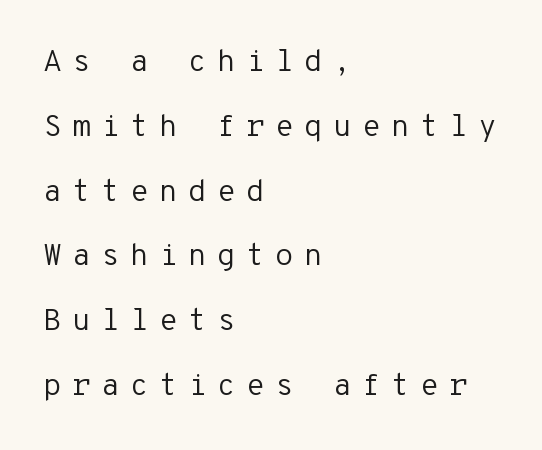
{"serif": "no", "italic": "no", "bold": "no", "weight": "regular", "width": "normal", "stroke_contrast": "low", "x_height": "medium", "monospaced": "yes", "underline": "no", "align": "left", "line_spacing": "loose", "line_spacing_ratio": 2.09, "letter_spacing": "wide", "letter_spacing_em": 0.32, "glyph_px": 31}
